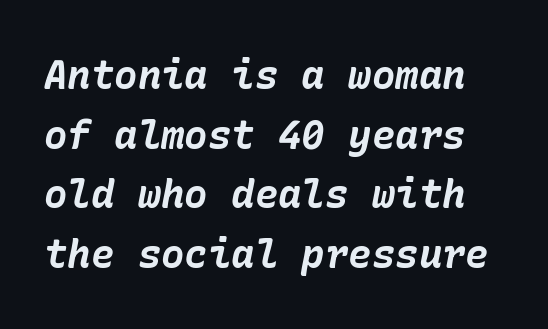
Q: Is the text bold? A: Yes.
Q: Is the text italic (slanted)? A: Yes, it leans right by about 10 degrees.
Q: Is the text underlined? A: No.
Q: Is the spacing between letters normal or unusually wide? A: Normal.
Q: Is the spacing between lines tight, normal or loose? A: Normal.
Q: Width (condensed, normal, or wide)? A: Normal.
Q: Stroke contrast? A: Low.
Q: x-height? A: Medium.
